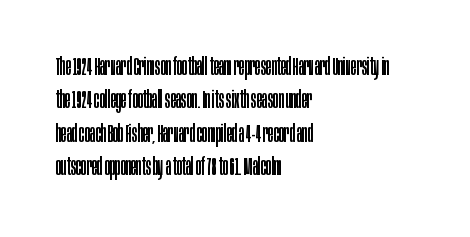
{"italic": "no", "bold": "no", "underline": "no", "align": "left", "line_spacing": "normal", "line_spacing_ratio": 1.34, "letter_spacing": "normal", "letter_spacing_em": 0.0, "glyph_px": 25}
